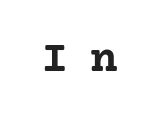
{"serif": "yes", "italic": "no", "bold": "yes", "weight": "semibold", "width": "normal", "stroke_contrast": "low", "x_height": "medium", "underline": "no", "letter_spacing": "wide", "letter_spacing_em": 0.47, "glyph_px": 46}
